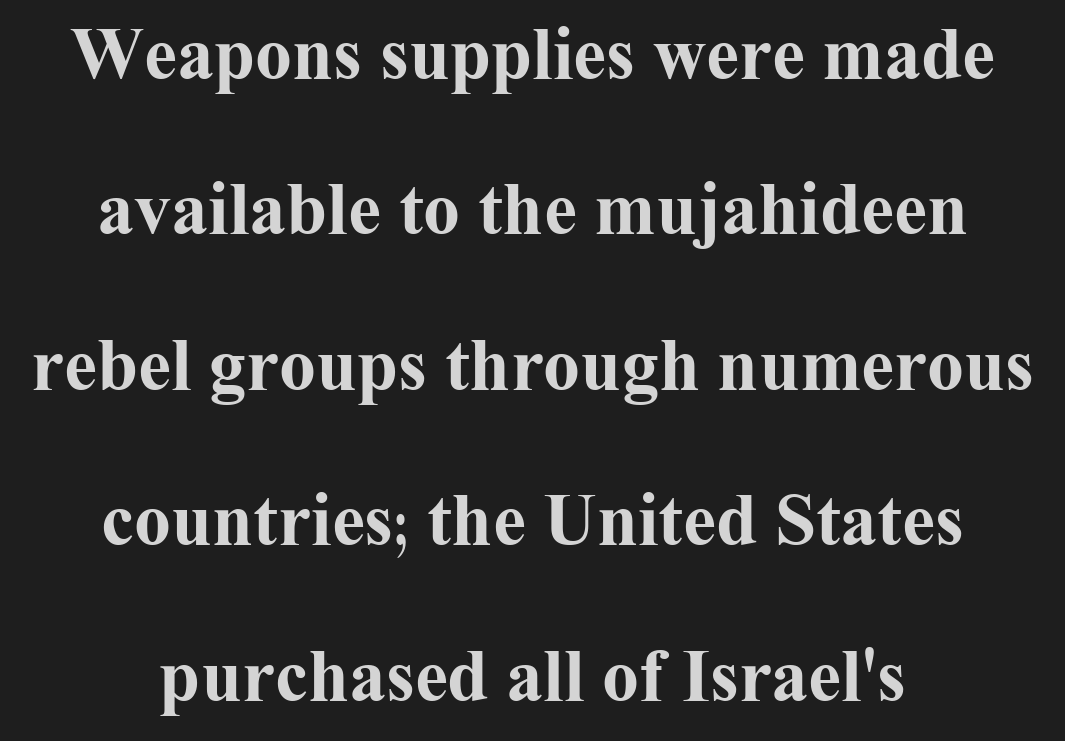
The image shows 74 px bold serif type, upright; set centered, loose line spacing (2.1x), normal letter spacing, not underlined; medium stroke contrast and a medium x-height.
